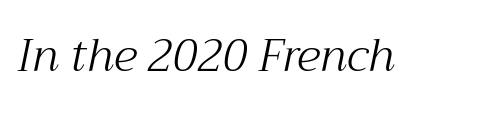
{"serif": "yes", "italic": "yes", "lean": "right", "slant_degrees": 12, "bold": "no", "weight": "light", "width": "normal", "stroke_contrast": "medium", "x_height": "medium", "monospaced": "no", "underline": "no", "letter_spacing": "normal", "letter_spacing_em": 0.0, "glyph_px": 45}
